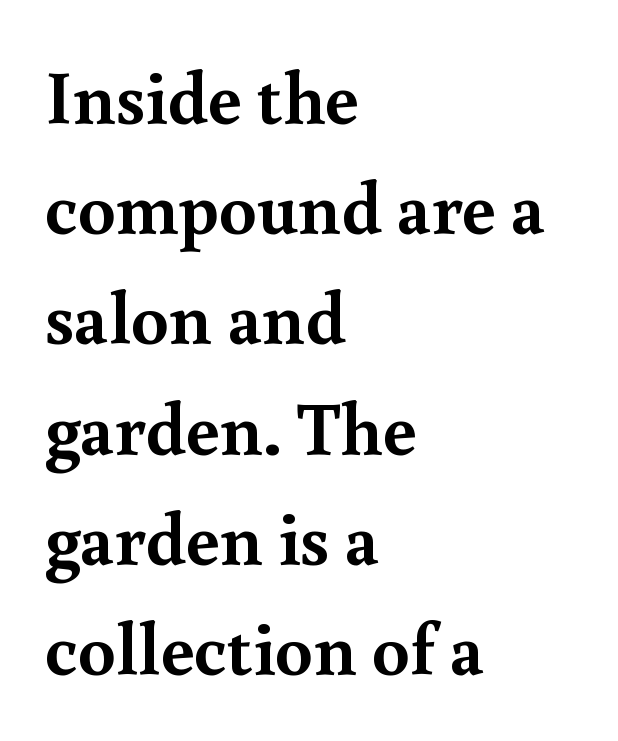
This sample keeps an unexceptional amount of space between lines. Descenders are the only things crossing below the line. Serifs: yes, visible at the terminals of the letterforms. The letters are bold, with thick, heavy strokes. How are the letters spaced? Ordinarily, with no added tracking. The rendering uses natural spacing where letterforms have individual widths.
